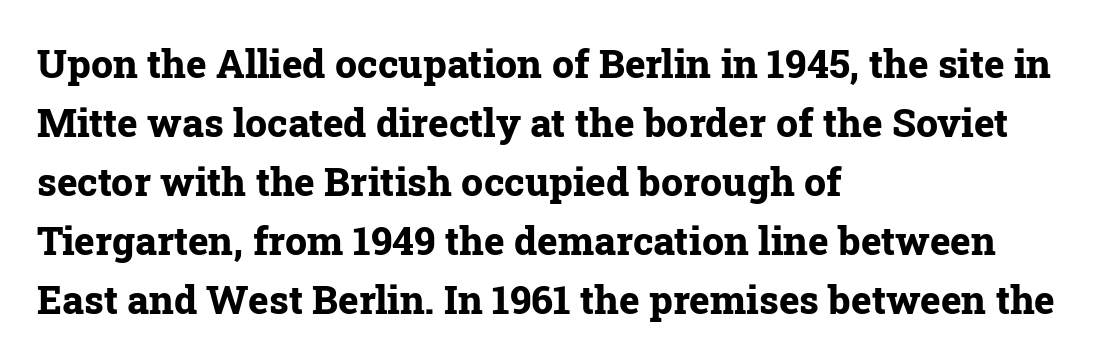
The image shows 39 px bold serif type, upright; set left-aligned, normal line spacing (1.51x), normal letter spacing, not underlined; low stroke contrast and a medium x-height.
